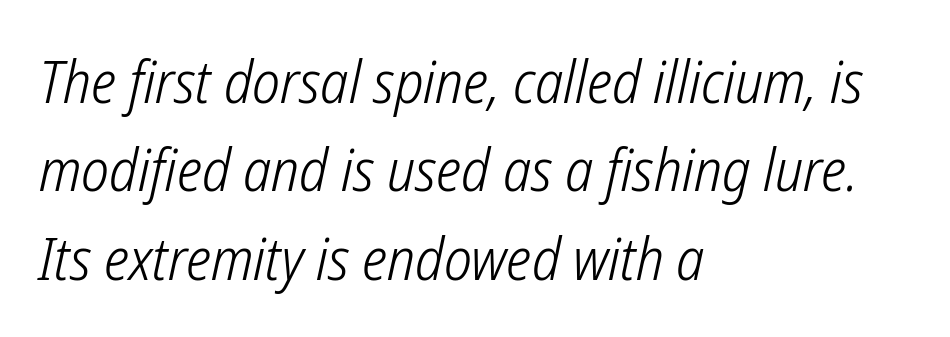
Q: Is the text bold? A: No.
Q: Is the typeface a serif or a sans-serif typeface? A: Sans-serif.
Q: Is the text underlined? A: No.
Q: How is the paragraph aligned? A: Left-aligned.
Q: Is the spacing between letters normal or unusually wide? A: Normal.
Q: Is the spacing between lines tight, normal or loose? A: Normal.
Q: Width (condensed, normal, or wide)? A: Condensed.
Q: Stroke contrast? A: Low.
Q: x-height? A: Medium.
Q: Monospaced? A: No.
